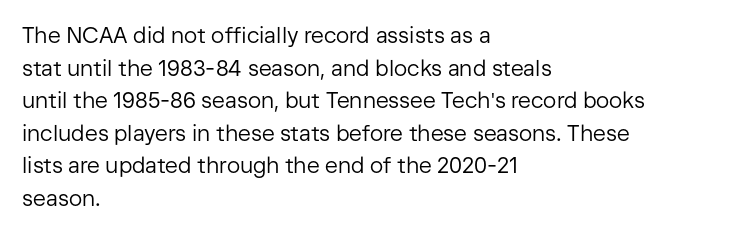
Rows of type keep a routine distance in the vertical direction. The space beneath each line is pristine and unruled. Which margin do the lines hug? The left one — the right edge is uneven. The letterforms sit shoulder to shoulder at normal distance.
